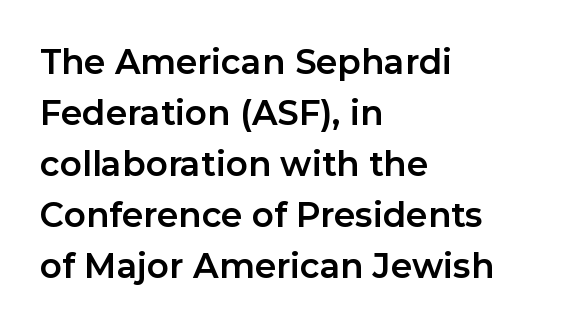
The rendering uses natural spacing where letterforms have individual widths. Nobody touched the tracking dial on this one. The rendering uses a moderate line-height, typical for paragraphs. Heavy-handed strokes throughout: this text is bold.
